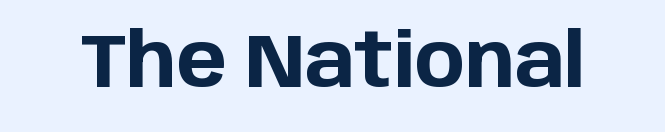
This rendering employs a face without finishing strokes, i.e., a sans-serif. This sample has the flowing, uneven cadence of proportional lettering. Weight: bold. The rendering keeps characters at their native spacing.
